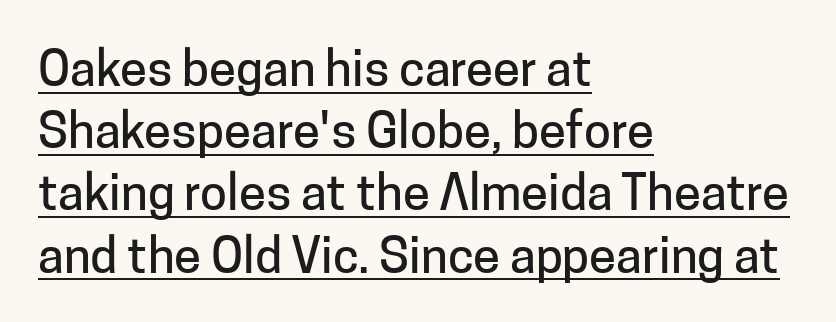
A baseline rule has been typeset under these characters. Reading down the block, your eye returns to a fixed left position each line. The specimen reads as upright at a glance. The rendering uses a moderate line-height, typical for paragraphs.
